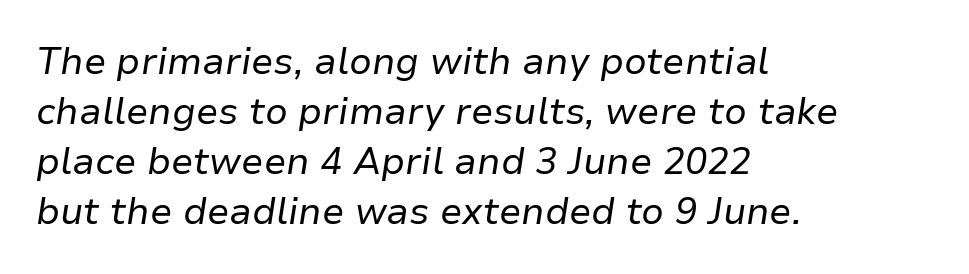
Q: Is the text bold? A: No.
Q: Is the text italic (slanted)? A: Yes, it leans right by about 9 degrees.
Q: Is the text underlined? A: No.
Q: How is the paragraph aligned? A: Left-aligned.
Q: Is the spacing between letters normal or unusually wide? A: Normal.
Q: Is the spacing between lines tight, normal or loose? A: Normal.
Q: Width (condensed, normal, or wide)? A: Normal.
Q: Stroke contrast? A: Low.
Q: x-height? A: Medium.
Q: Monospaced? A: No.
